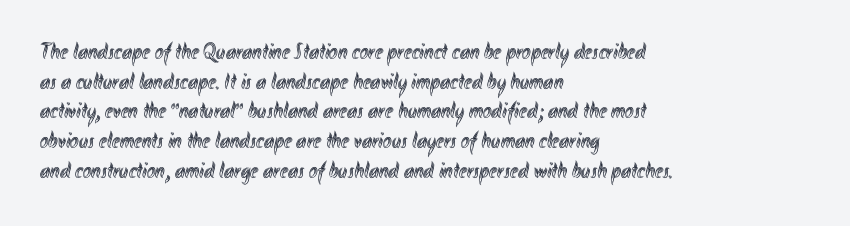
The image shows 23 px text type; set left-aligned, normal line spacing (1.29x), normal letter spacing, not underlined.
